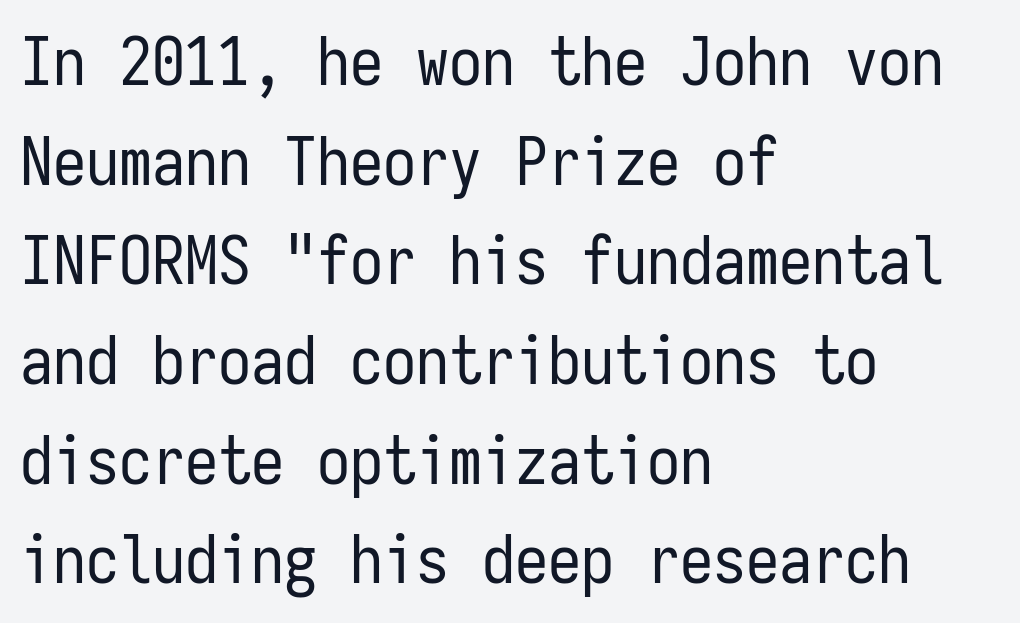
Q: Is the text bold? A: No.
Q: Is the text italic (slanted)? A: No, it is upright.
Q: Is the typeface a serif or a sans-serif typeface? A: Sans-serif.
Q: Is the text underlined? A: No.
Q: How is the paragraph aligned? A: Left-aligned.
Q: Is the spacing between letters normal or unusually wide? A: Normal.
Q: Is the spacing between lines tight, normal or loose? A: Normal.
Q: Width (condensed, normal, or wide)? A: Condensed.
Q: Stroke contrast? A: Low.
Q: x-height? A: Medium.
Q: Monospaced? A: Yes.
